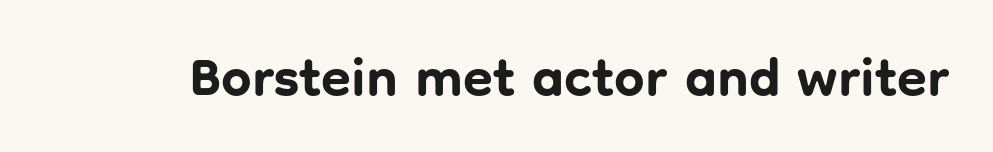
{"serif": "no", "italic": "no", "bold": "yes", "weight": "bold", "width": "normal", "stroke_contrast": "low", "x_height": "medium", "monospaced": "no", "underline": "no", "letter_spacing": "normal", "letter_spacing_em": 0.0, "glyph_px": 54}
